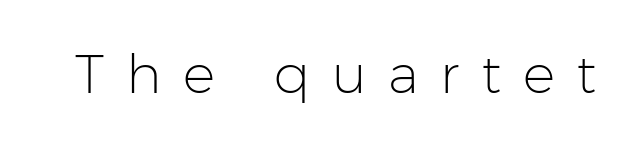
{"serif": "no", "italic": "no", "bold": "no", "weight": "light", "width": "normal", "stroke_contrast": "low", "x_height": "medium", "monospaced": "no", "underline": "no", "letter_spacing": "wide", "letter_spacing_em": 0.4, "glyph_px": 54}
